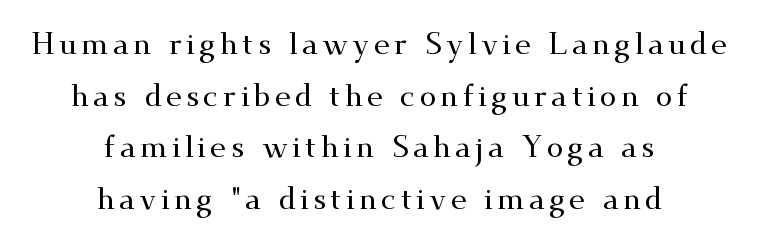
The image shows 30 px wide serif type, upright; set centered, line spacing 1.72x, not underlined; medium stroke contrast and a small x-height.
